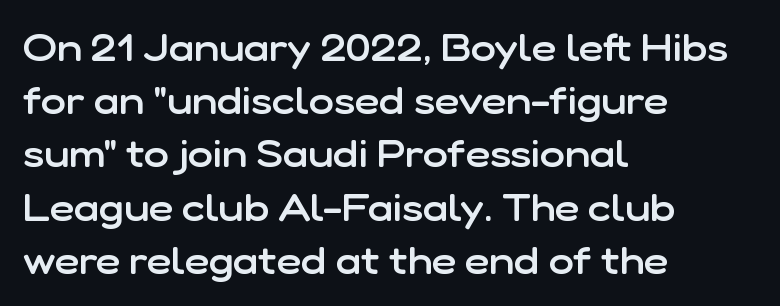
Q: Is the text bold? A: Semi-bold.
Q: Is the text italic (slanted)? A: No, it is upright.
Q: Is the typeface a serif or a sans-serif typeface? A: Sans-serif.
Q: Is the text underlined? A: No.
Q: How is the paragraph aligned? A: Left-aligned.
Q: Is the spacing between letters normal or unusually wide? A: Normal.
Q: Is the spacing between lines tight, normal or loose? A: Normal.
Q: Width (condensed, normal, or wide)? A: Normal.
Q: Stroke contrast? A: Low.
Q: x-height? A: Medium.
Q: Monospaced? A: No.
